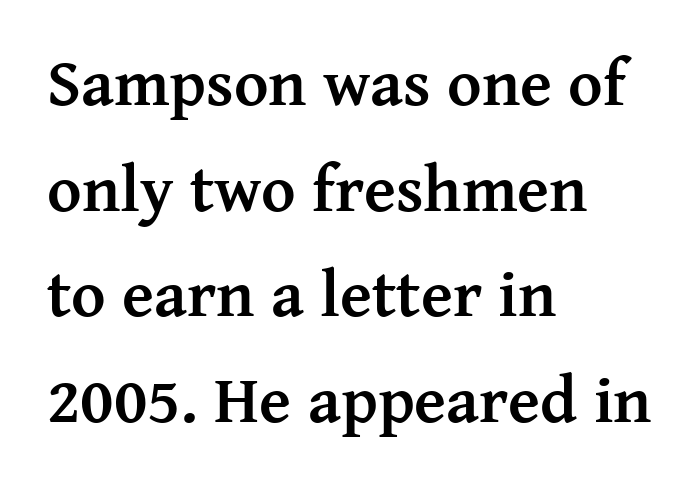
Q: Is the text bold? A: Yes.
Q: Is the text italic (slanted)? A: No, it is upright.
Q: Is the typeface a serif or a sans-serif typeface? A: Serif.
Q: Is the text underlined? A: No.
Q: How is the paragraph aligned? A: Left-aligned.
Q: Is the spacing between letters normal or unusually wide? A: Normal.
Q: Is the spacing between lines tight, normal or loose? A: Normal.
Q: Width (condensed, normal, or wide)? A: Normal.
Q: Stroke contrast? A: Medium.
Q: x-height? A: Medium.
Q: Monospaced? A: No.
